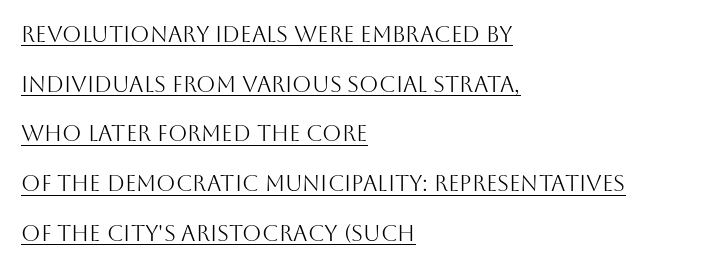
The image shows 22 px text type, upright; set left-aligned, loose line spacing (2.26x), normal letter spacing, underlined.
